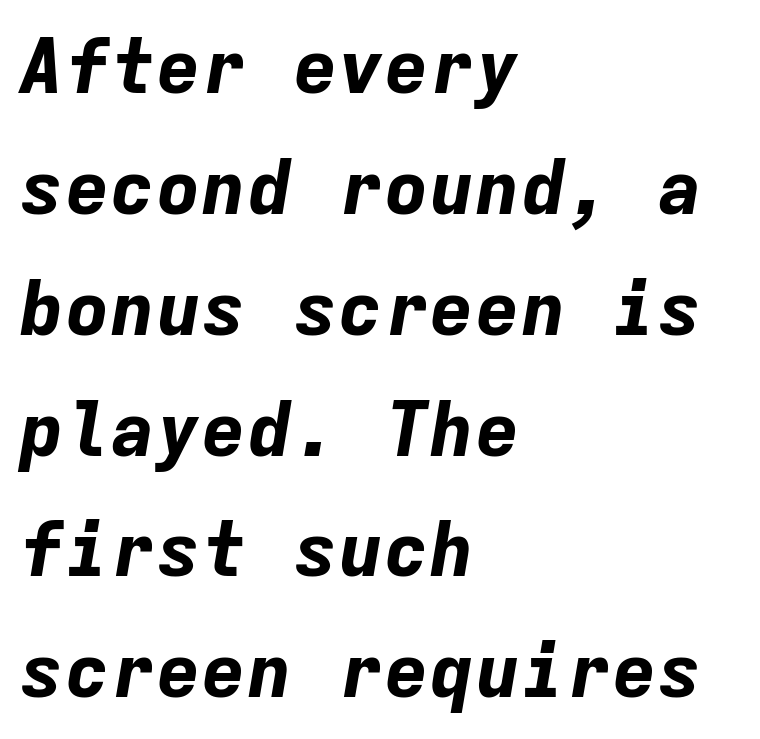
You can tell it's italic because the verticals aren't actually vertical. Plain, unruled lines of type. Here the designer chose a console-style face with uniform glyph widths. Every letter is thick-stroked: bold, no question. Short note: letters normally spaced. Baseline-to-baseline distance is the conventional proportion of letter height.
